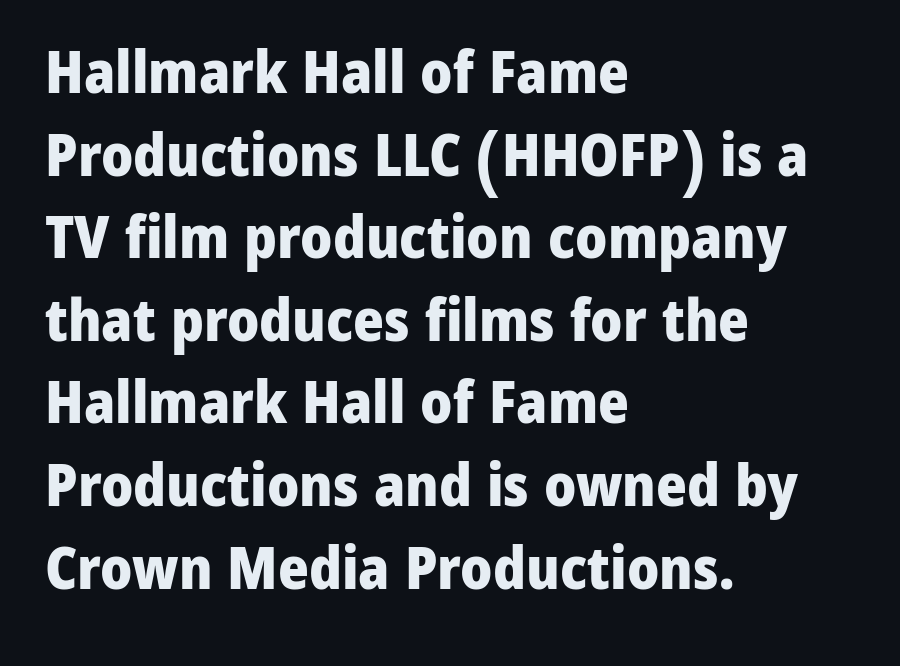
Think of a printed novel: that variable character pitch is what you see here. The space beneath each line is pristine and unruled. Caption: bold face, heavy strokes. You can tell from the bare stems that sans-serif type was used. Is there any slant? The stems are plumb. One glance says typical: line gaps are just what's usual.
